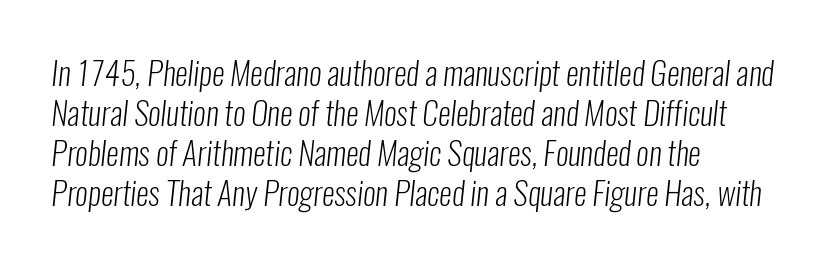
The image shows 32 px light, condensed sans-serif type; set left-aligned, normal line spacing (1.25x), normal letter spacing, not underlined; low stroke contrast and a medium x-height.
